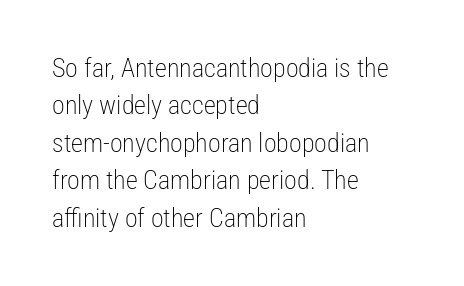
The image shows 26 px text type, upright; set left-aligned, normal line spacing (1.44x), normal letter spacing, not underlined.
